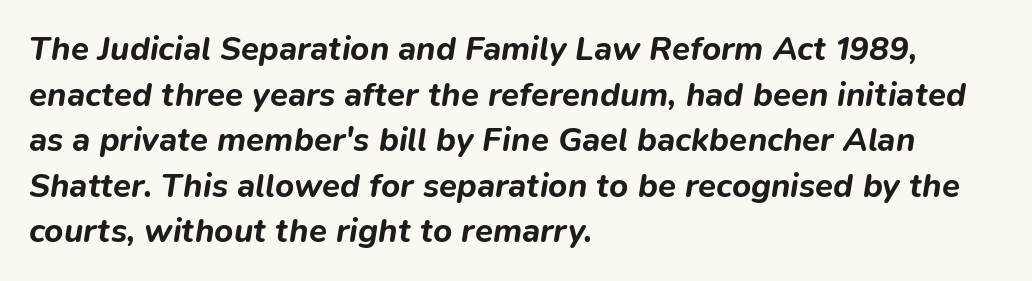
Q: Is the text bold? A: Yes.
Q: Is the text italic (slanted)? A: Yes, it leans right by about 9 degrees.
Q: Is the text underlined? A: No.
Q: How is the paragraph aligned? A: Left-aligned.
Q: Is the spacing between letters normal or unusually wide? A: Normal.
Q: Is the spacing between lines tight, normal or loose? A: Normal.
Q: Width (condensed, normal, or wide)? A: Normal.
Q: Stroke contrast? A: Low.
Q: x-height? A: Medium.
Q: Monospaced? A: No.
